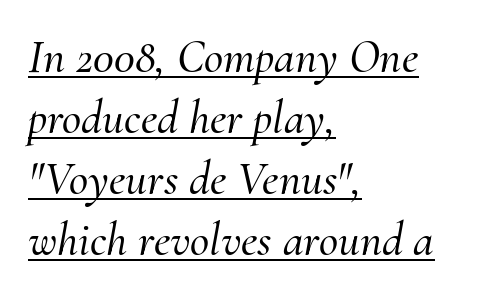
The image shows 47 px serif type, italic (leaning right); set left-aligned, normal line spacing (1.3x), normal letter spacing, underlined; medium stroke contrast and a small x-height.
